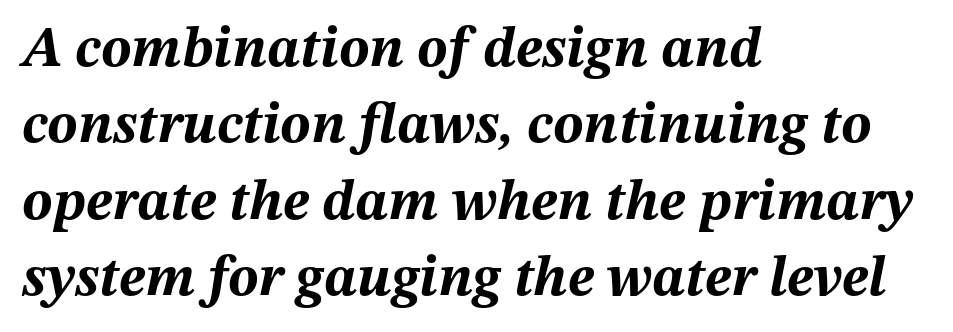
The passage shown is typed in a proportional face where columns would drift. Which margin do the lines hug? The left one — the right edge is uneven. The font's italic variant was chosen for this text. The foot of each line stays bare and open. Look at the stroke-to-counter ratio: heavy, a bold. Does the leading feel generous? No, just average.
